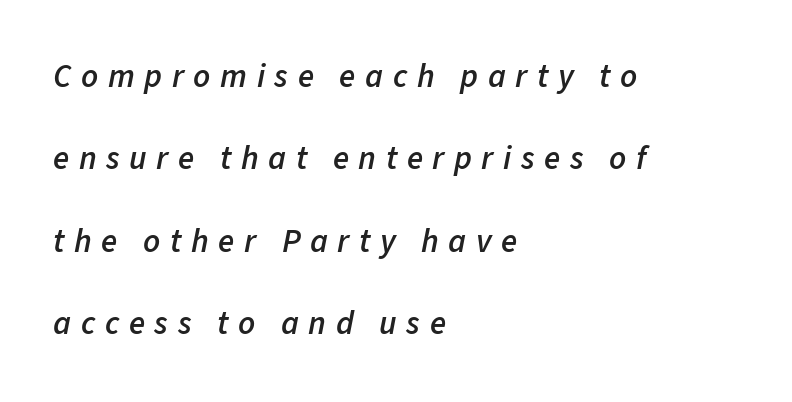
{"italic": "yes", "lean": "right", "slant_degrees": 11, "bold": "semi", "weight": "semibold", "width": "normal", "stroke_contrast": "low", "x_height": "medium", "monospaced": "no", "underline": "no", "align": "left", "line_spacing": "loose", "line_spacing_ratio": 2.5, "letter_spacing": "wide", "letter_spacing_em": 0.29, "glyph_px": 33}
